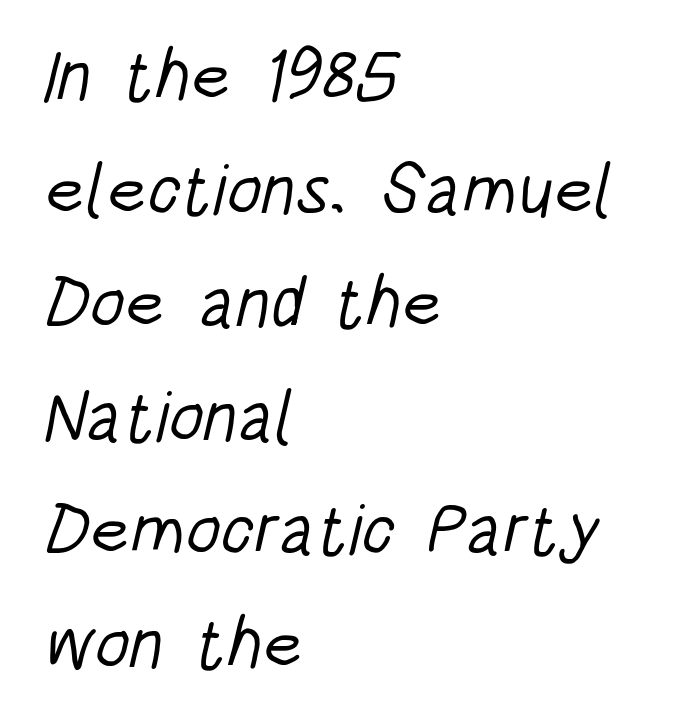
Q: Is the text bold? A: No.
Q: Is the typeface a serif or a sans-serif typeface? A: Sans-serif.
Q: Is the text underlined? A: No.
Q: How is the paragraph aligned? A: Left-aligned.
Q: Is the spacing between letters normal or unusually wide? A: Normal.
Q: Is the spacing between lines tight, normal or loose? A: Normal.
Q: Width (condensed, normal, or wide)? A: Condensed.
Q: Stroke contrast? A: Low.
Q: x-height? A: Large.
Q: Monospaced? A: No.
